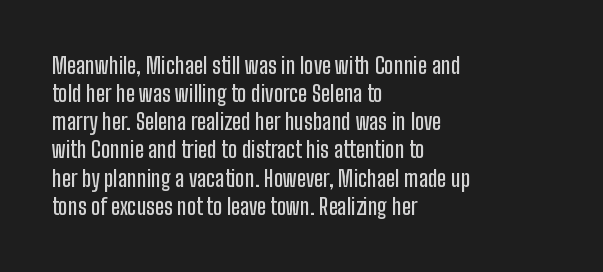
Style check: upright. Decoration check: the copy has no underline. The gaps between neighbouring characters are ordinary and unremarkable. This sample is left-justified, so line endings fall wherever the words run out. The rows are spaced the way most documents space them.
